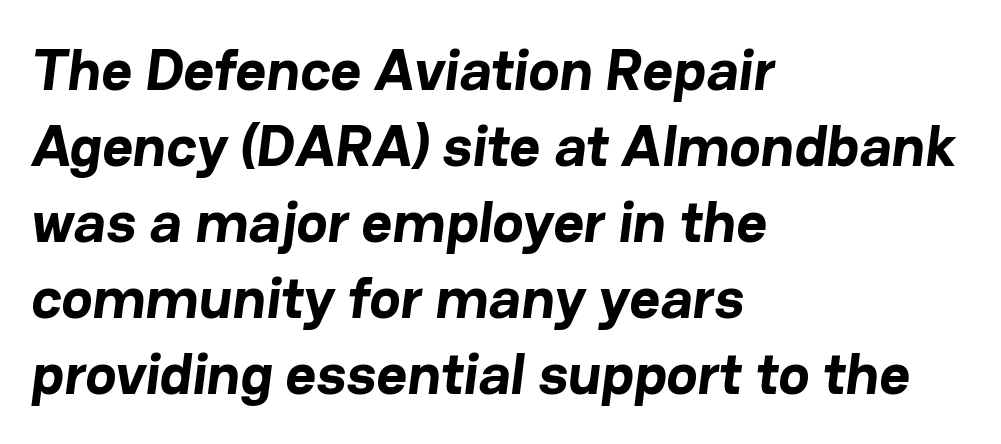
Q: Is the text bold? A: Yes.
Q: Is the typeface a serif or a sans-serif typeface? A: Sans-serif.
Q: Is the text underlined? A: No.
Q: How is the paragraph aligned? A: Left-aligned.
Q: Is the spacing between letters normal or unusually wide? A: Normal.
Q: Is the spacing between lines tight, normal or loose? A: Normal.
Q: Width (condensed, normal, or wide)? A: Normal.
Q: Stroke contrast? A: Low.
Q: x-height? A: Medium.
Q: Monospaced? A: No.
